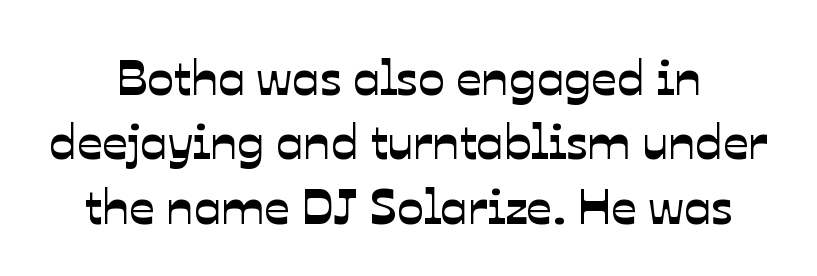
{"serif": "no", "width": "normal", "stroke_contrast": "low", "x_height": "medium", "monospaced": "no", "underline": "no", "line_spacing": "normal", "line_spacing_ratio": 1.29, "letter_spacing": "normal", "letter_spacing_em": 0.0, "glyph_px": 50}
